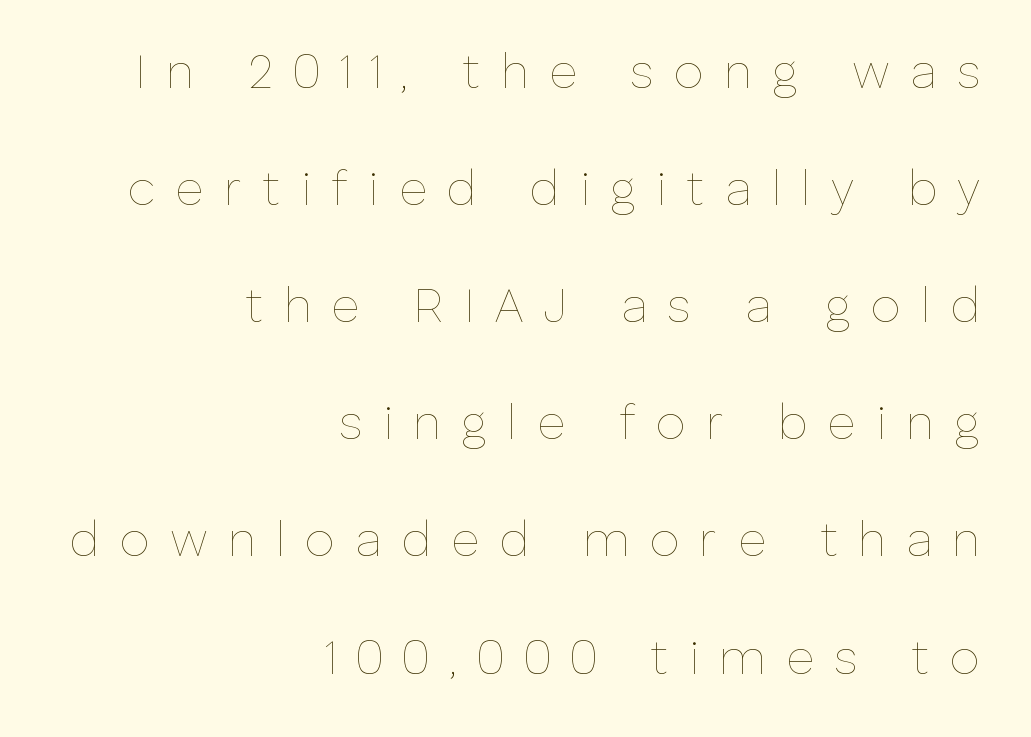
{"italic": "no", "bold": "no", "weight": "thin", "width": "normal", "stroke_contrast": "low", "x_height": "medium", "monospaced": "no", "underline": "no", "align": "right", "line_spacing": "loose", "line_spacing_ratio": 2.44, "letter_spacing": "wide", "letter_spacing_em": 0.42, "glyph_px": 48}
